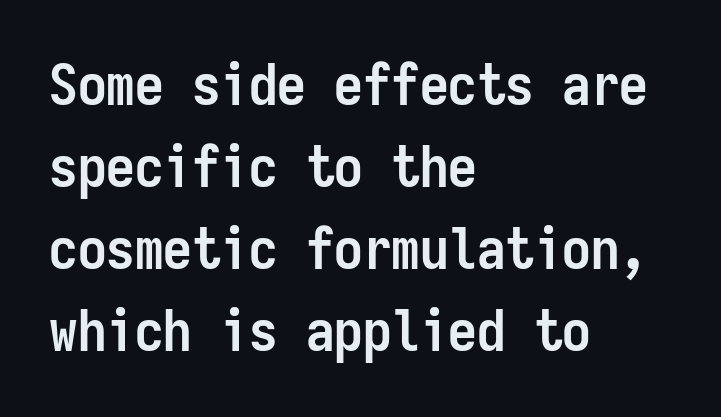
{"serif": "no", "italic": "no", "bold": "yes", "weight": "semibold", "width": "condensed", "stroke_contrast": "low", "x_height": "medium", "monospaced": "yes", "underline": "no", "align": "left", "line_spacing": "normal", "line_spacing_ratio": 1.44, "letter_spacing": "normal", "letter_spacing_em": 0.0, "glyph_px": 57}
